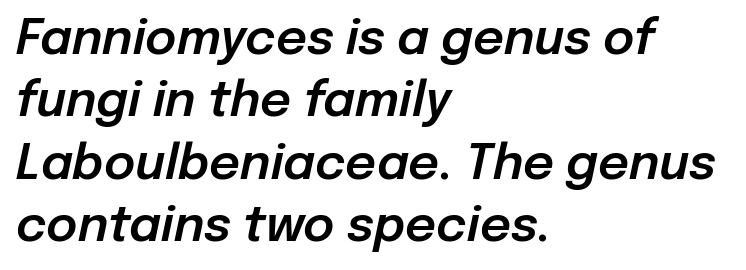
{"italic": "yes", "lean": "right", "slant_degrees": 12, "width": "normal", "stroke_contrast": "low", "x_height": "medium", "monospaced": "no", "underline": "no", "align": "left", "line_spacing": "normal", "line_spacing_ratio": 1.3, "letter_spacing": "normal", "letter_spacing_em": 0.0, "glyph_px": 48}
